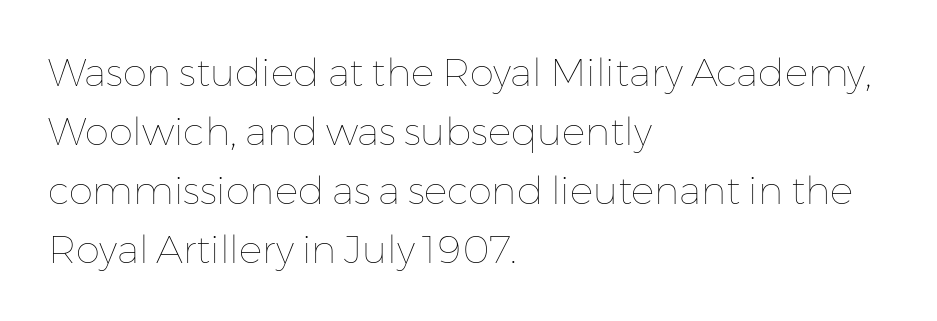
{"italic": "no", "bold": "no", "weight": "thin", "width": "normal", "stroke_contrast": "low", "x_height": "medium", "monospaced": "no", "underline": "no", "align": "left", "line_spacing": "normal", "line_spacing_ratio": 1.51, "letter_spacing": "normal", "letter_spacing_em": 0.0, "glyph_px": 39}
